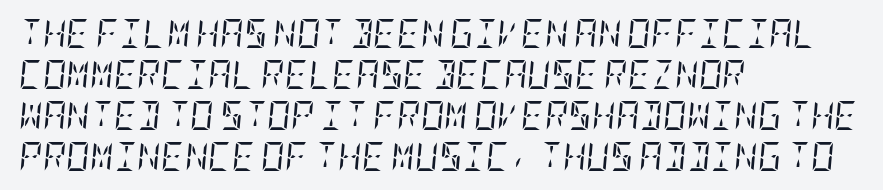
Slanted lettering throughout. The glyphs are unaccompanied by any horizontal stroke below them. The text was rendered using a seriffed face with decorative stroke endings. How are the letters spaced? Ordinarily, with no added tracking. The vertical gap from one line to the next is medium. Does the copy run flush right? No — it runs flush left.
